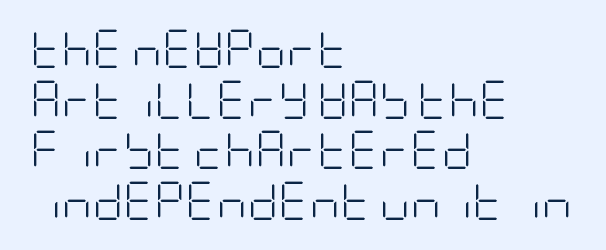
Each line starts at the same left margin while the right side varies. Stroke terminals: plain, sans-serif. Does the leading feel generous? No, just average. The glyphs are unaccompanied by any horizontal stroke below them. Is the stroke heavy? The answer is a plain regular-or-lighter.
